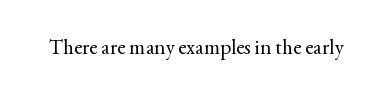
{"italic": "no", "bold": "no", "underline": "no", "letter_spacing": "normal", "letter_spacing_em": 0.0, "glyph_px": 21}
